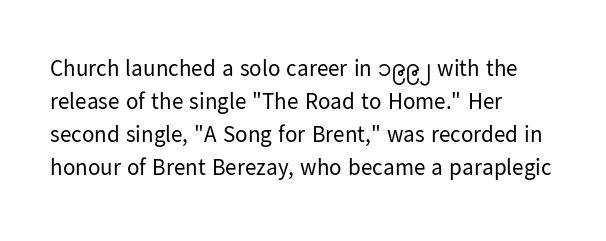
{"italic": "no", "bold": "no", "underline": "no", "align": "left", "line_spacing": "normal", "line_spacing_ratio": 1.44, "letter_spacing": "normal", "letter_spacing_em": 0.0, "glyph_px": 23}
